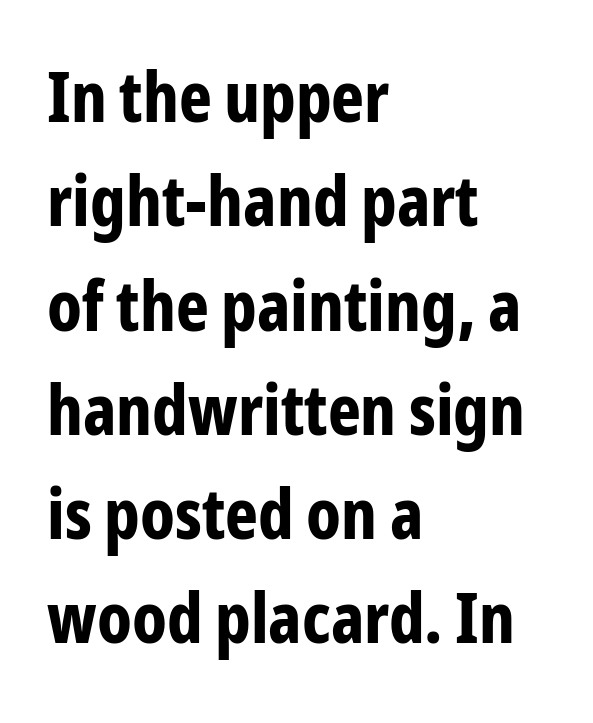
The image shows 70 px bold, condensed sans-serif type, upright; set left-aligned, normal line spacing (1.49x), normal letter spacing, not underlined; low stroke contrast and a medium x-height.
